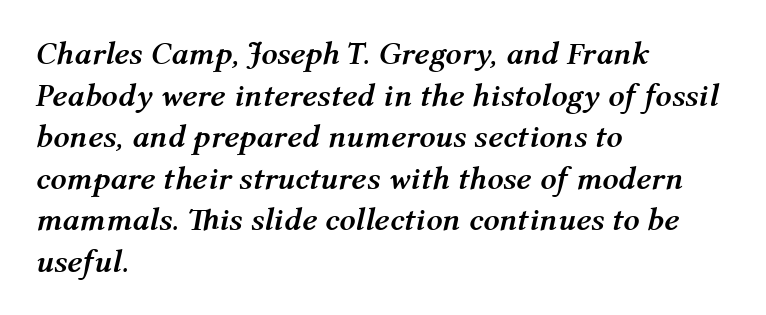
{"italic": "yes", "lean": "right", "slant_degrees": 12, "bold": "yes", "weight": "semibold", "width": "normal", "stroke_contrast": "medium", "x_height": "medium", "monospaced": "no", "underline": "no", "align": "left", "line_spacing": "normal", "line_spacing_ratio": 1.3, "letter_spacing": "normal", "letter_spacing_em": 0.0, "glyph_px": 32}
